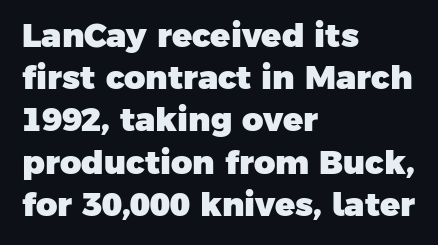
Students, observe: this is what conventionally led text looks like. Each line starts at the same left margin while the right side varies. You could not count columns in this text — the font is proportionally spaced. Look at the bottom of the vertical strokes: they stop flat, with no serifs. Summary of weight: heavy, a full bold. The letters sit at their default tracking, neither squeezed nor spread.
